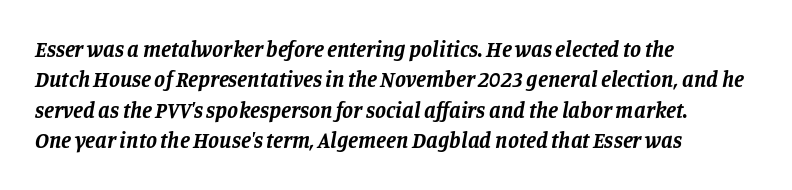
{"italic": "yes", "lean": "right", "slant_degrees": 11, "bold": "yes", "underline": "no", "align": "left", "line_spacing": "normal", "line_spacing_ratio": 1.38, "letter_spacing": "normal", "letter_spacing_em": 0.0, "glyph_px": 22}
